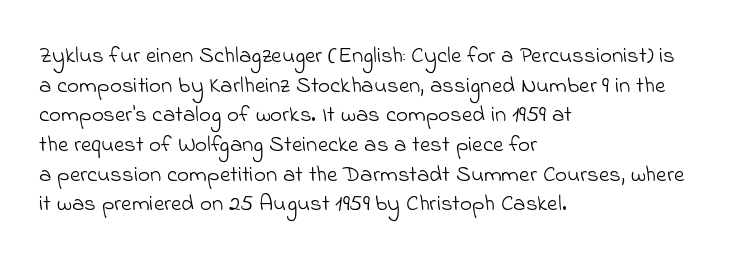
Q: Is the text bold? A: No.
Q: Is the text underlined? A: No.
Q: How is the paragraph aligned? A: Left-aligned.
Q: Is the spacing between letters normal or unusually wide? A: Normal.
Q: Is the spacing between lines tight, normal or loose? A: Normal.
